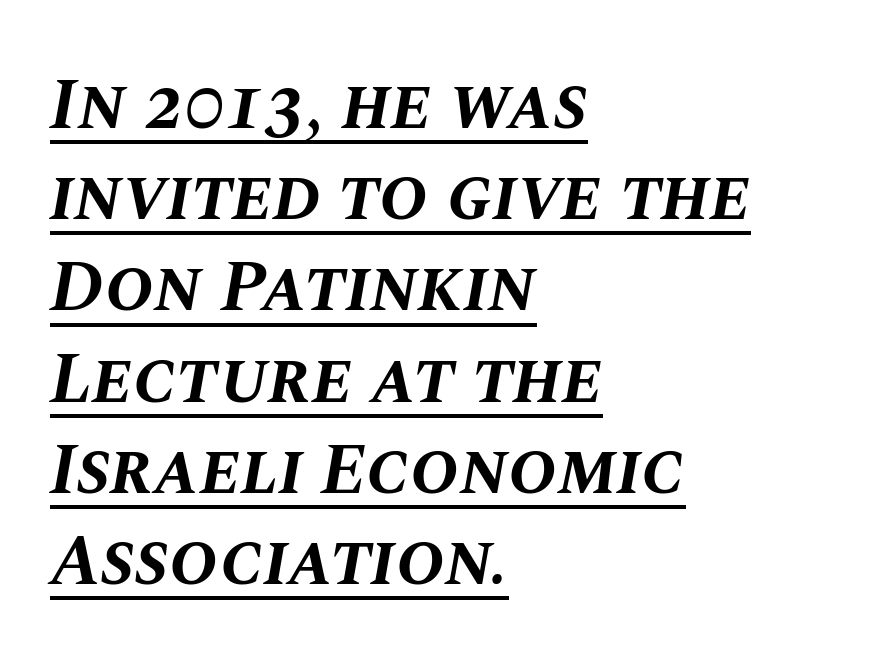
Q: Is the text bold? A: Yes.
Q: Is the text italic (slanted)? A: Yes, it leans right by about 10 degrees.
Q: Is the text underlined? A: Yes.
Q: How is the paragraph aligned? A: Left-aligned.
Q: Is the spacing between letters normal or unusually wide? A: Normal.
Q: Is the spacing between lines tight, normal or loose? A: Normal.
Q: Width (condensed, normal, or wide)? A: Normal.
Q: Stroke contrast? A: Medium.
Q: x-height? A: Large.
Q: Monospaced? A: No.
